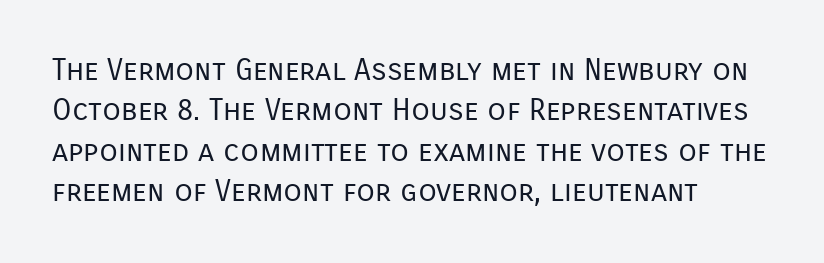
The characters display no serif detailing; their extremities are plain. In CSS terms this would be text-align: left. Ordinary non-slanted type is in use. A typesetter would call this proportional, since set widths differ per character.
